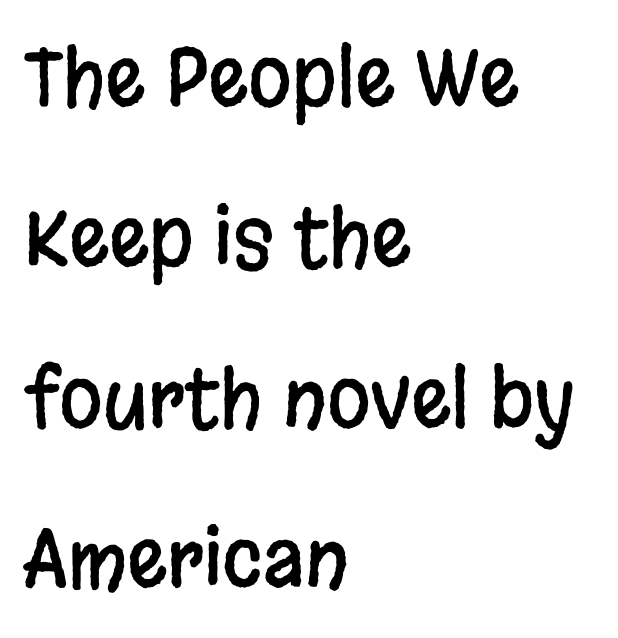
No italicization has been applied; the sample stays upright. Typeset ragged right — the left edge is the straight one. Characters follow at the spacing the type designer built in. Underline: absent.
